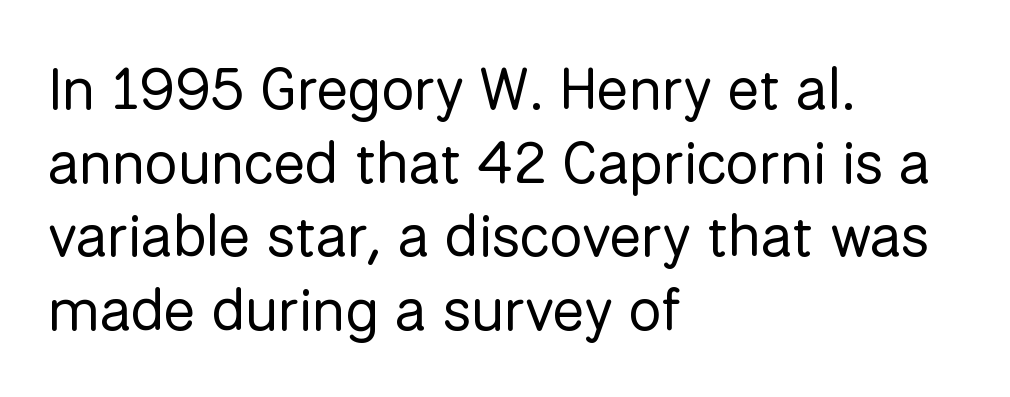
Words float on clear page, feet unadorned. The characters display no serif detailing; their extremities are plain. These lines are rendered in a variable-pitch font. Weight: regular or lighter. Ascenders rise straight up at ninety degrees. The type is set solid horizontally, with unmodified tracking.
